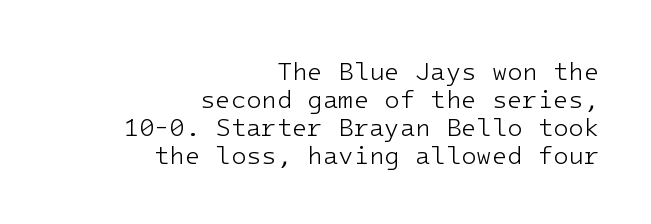
The image shows 25 px text type, upright; set right-aligned, tight line spacing (1.12x), normal letter spacing, not underlined.
